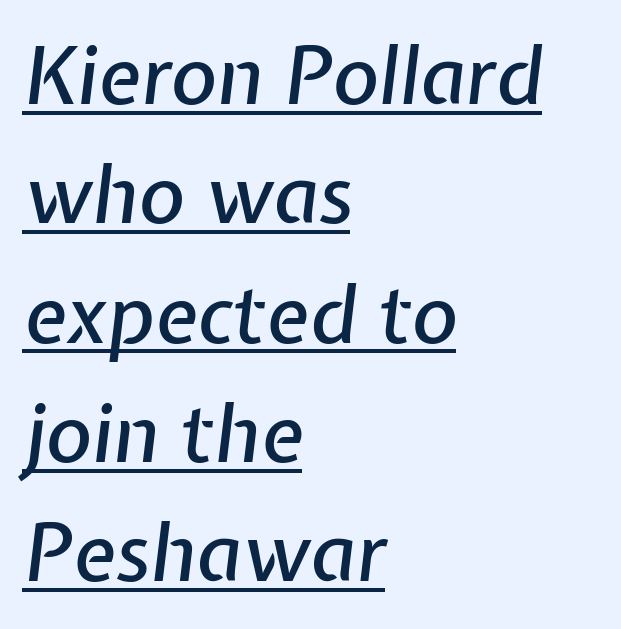
The image shows 79 px text type, italic (leaning right); set left-aligned, normal line spacing (1.51x), normal letter spacing, underlined; low stroke contrast and a medium x-height.
